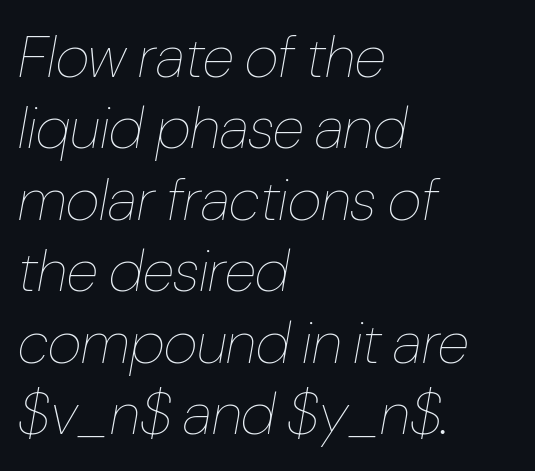
{"italic": "yes", "lean": "right", "slant_degrees": 10, "bold": "no", "weight": "thin", "width": "condensed", "stroke_contrast": "low", "x_height": "medium", "monospaced": "no", "underline": "no", "align": "left", "line_spacing_ratio": 1.21, "letter_spacing": "normal", "letter_spacing_em": 0.0, "glyph_px": 59}
